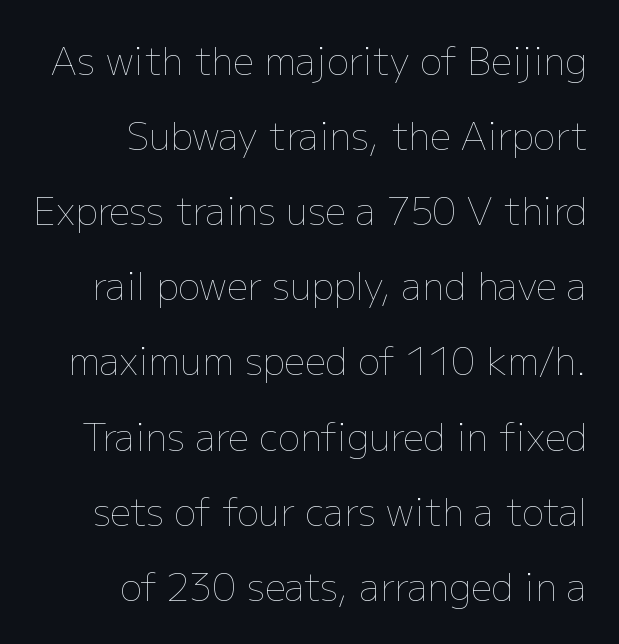
Q: Is the text bold? A: No.
Q: Is the text italic (slanted)? A: No, it is upright.
Q: Is the text underlined? A: No.
Q: How is the paragraph aligned? A: Right-aligned.
Q: Is the spacing between letters normal or unusually wide? A: Normal.
Q: Is the spacing between lines tight, normal or loose? A: Loose.
Q: Width (condensed, normal, or wide)? A: Normal.
Q: Stroke contrast? A: Low.
Q: x-height? A: Medium.
Q: Monospaced? A: No.
